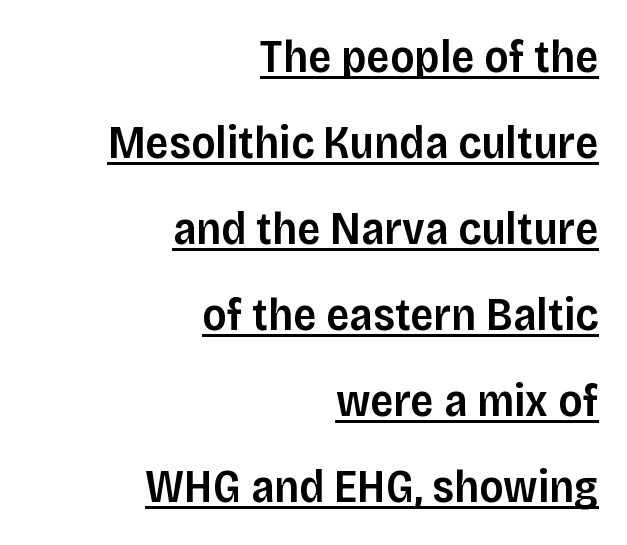
Q: Is the text bold? A: Semi-bold.
Q: Is the text italic (slanted)? A: No, it is upright.
Q: Is the typeface a serif or a sans-serif typeface? A: Sans-serif.
Q: Is the text underlined? A: Yes.
Q: How is the paragraph aligned? A: Right-aligned.
Q: Is the spacing between letters normal or unusually wide? A: Normal.
Q: Width (condensed, normal, or wide)? A: Normal.
Q: Stroke contrast? A: Low.
Q: x-height? A: Large.
Q: Monospaced? A: No.
